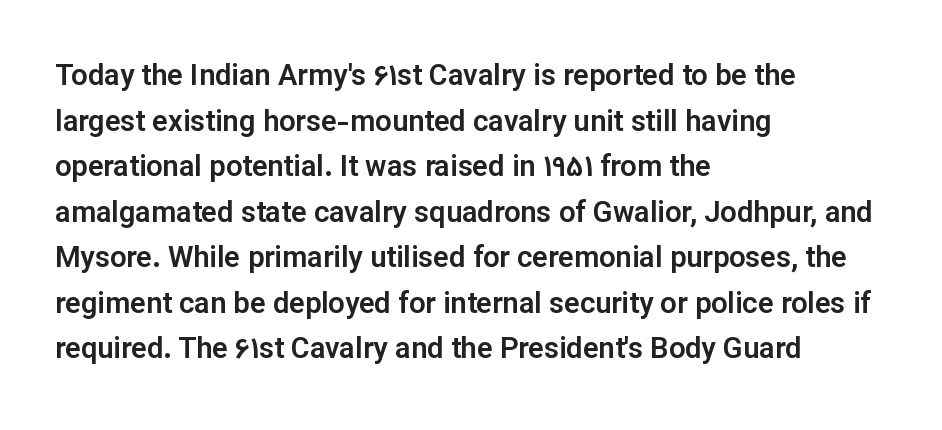
The image shows 29 px sans-serif type, upright; set left-aligned, normal line spacing (1.57x), normal letter spacing, not underlined; low stroke contrast and a medium x-height.
